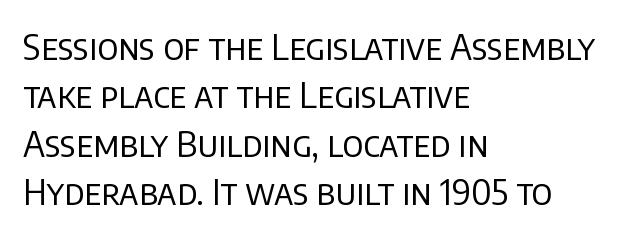
Q: Is the text bold? A: No.
Q: Is the text italic (slanted)? A: No, it is upright.
Q: Is the typeface a serif or a sans-serif typeface? A: Sans-serif.
Q: Is the text underlined? A: No.
Q: How is the paragraph aligned? A: Left-aligned.
Q: Is the spacing between letters normal or unusually wide? A: Normal.
Q: Is the spacing between lines tight, normal or loose? A: Normal.
Q: Width (condensed, normal, or wide)? A: Normal.
Q: Stroke contrast? A: Low.
Q: x-height? A: Large.
Q: Monospaced? A: No.
